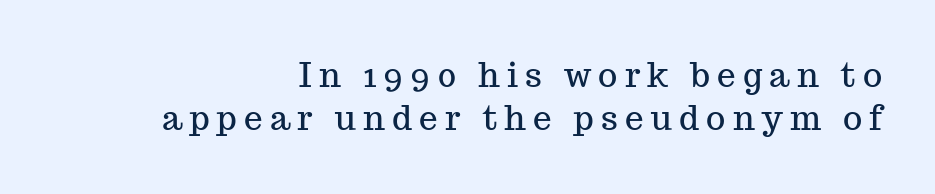
A bare baseline throughout the passage. Which margin do the lines hug? The right one — the left edge is uneven. You can tell it's not italic because the verticals are truly vertical. Serif or sans? Serif — the stroke terminals have little feet.
